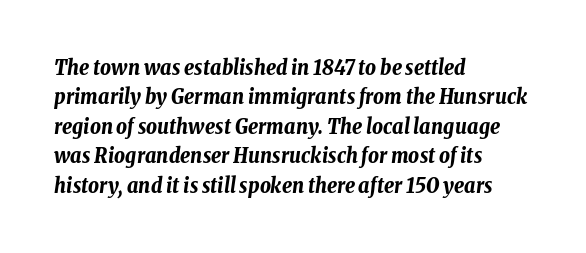
{"italic": "yes", "lean": "right", "slant_degrees": 8, "bold": "yes", "underline": "no", "align": "left", "line_spacing": "normal", "line_spacing_ratio": 1.4, "letter_spacing": "normal", "letter_spacing_em": 0.0, "glyph_px": 21}
